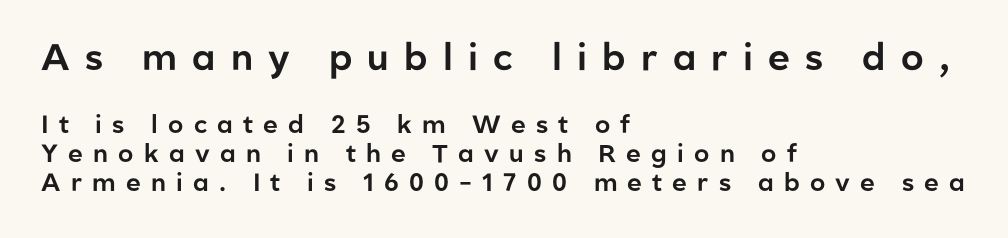
{"serif": "no", "italic": "no", "width": "normal", "stroke_contrast": "low", "x_height": "medium", "monospaced": "no", "underline": "no", "align": "left", "line_spacing_ratio": 1.16, "letter_spacing": "wide", "letter_spacing_em": 0.41, "larger_block": "first", "size_ratio": 1.48, "glyph_px": 37}
